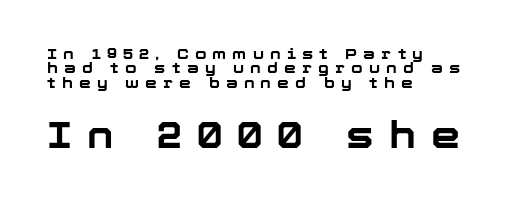
{"serif": "no", "italic": "no", "bold": "yes", "weight": "bold", "width": "normal", "stroke_contrast": "low", "x_height": "medium", "monospaced": "no", "underline": "no", "align": "left", "line_spacing": "tight", "line_spacing_ratio": 0.96, "letter_spacing": "wide", "letter_spacing_em": 0.41, "larger_block": "second", "size_ratio": 2.47, "glyph_px": 37}
